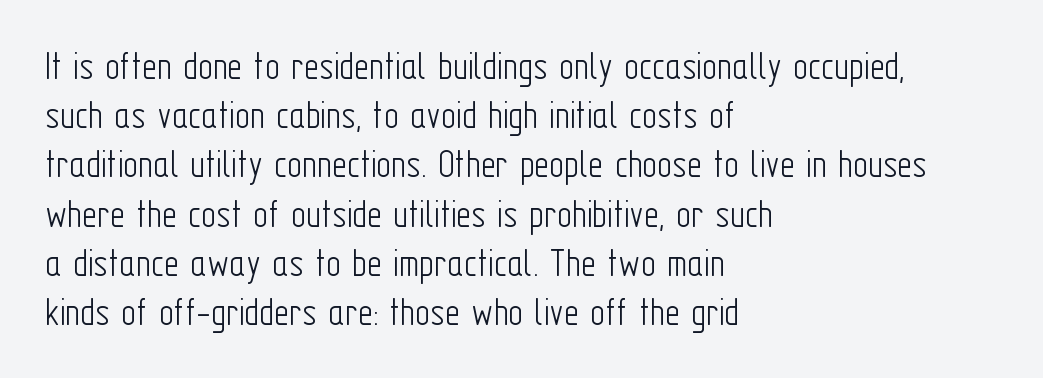
The image shows 41 px light, condensed sans-serif type, upright; set left-aligned, line spacing 1.2x, normal letter spacing, not underlined; low stroke contrast and a medium x-height.
